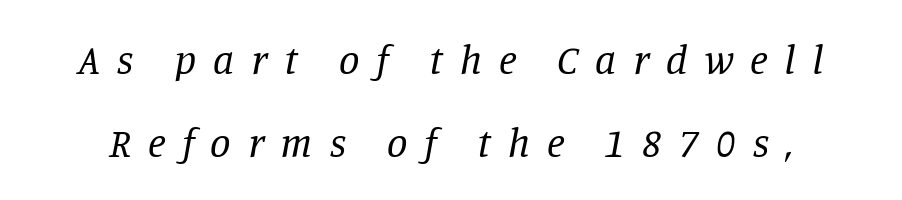
Q: Is the text bold? A: No.
Q: Is the text italic (slanted)? A: Yes, it leans right by about 11 degrees.
Q: Is the typeface a serif or a sans-serif typeface? A: Serif.
Q: Is the text underlined? A: No.
Q: Is the spacing between letters normal or unusually wide? A: Unusually wide.
Q: Is the spacing between lines tight, normal or loose? A: Loose.
Q: Width (condensed, normal, or wide)? A: Normal.
Q: Stroke contrast? A: Low.
Q: x-height? A: Large.
Q: Monospaced? A: No.
